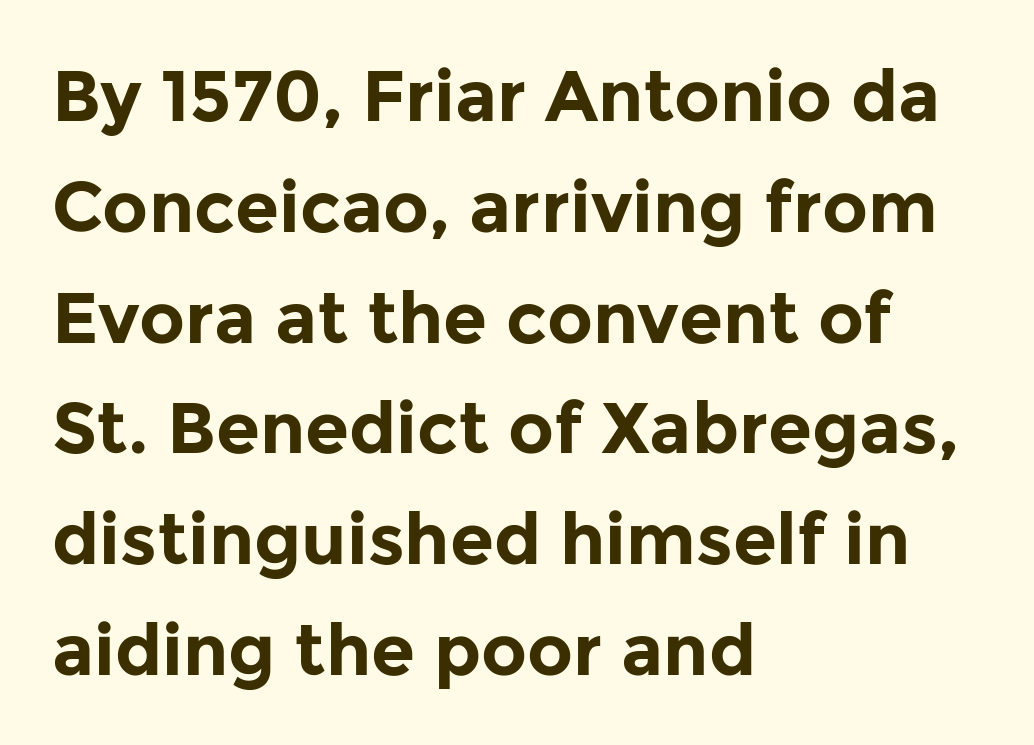
The image shows 71 px bold sans-serif type, upright; set left-aligned, normal line spacing (1.56x), normal letter spacing, not underlined; low stroke contrast and a medium x-height.
